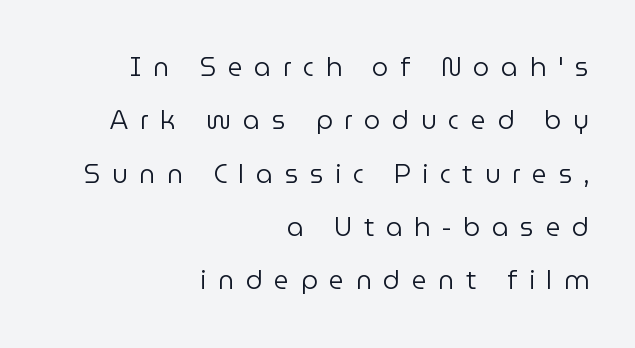
{"italic": "no", "bold": "no", "underline": "no", "align": "right", "line_spacing": "loose", "line_spacing_ratio": 2.05, "letter_spacing": "wide", "letter_spacing_em": 0.45, "glyph_px": 26}
